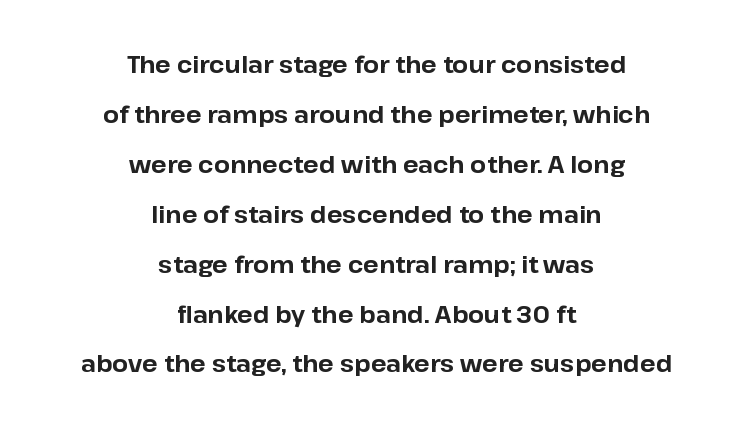
The image shows 23 px bold type, upright; set centered, loose line spacing (2.17x), normal letter spacing, not underlined.
